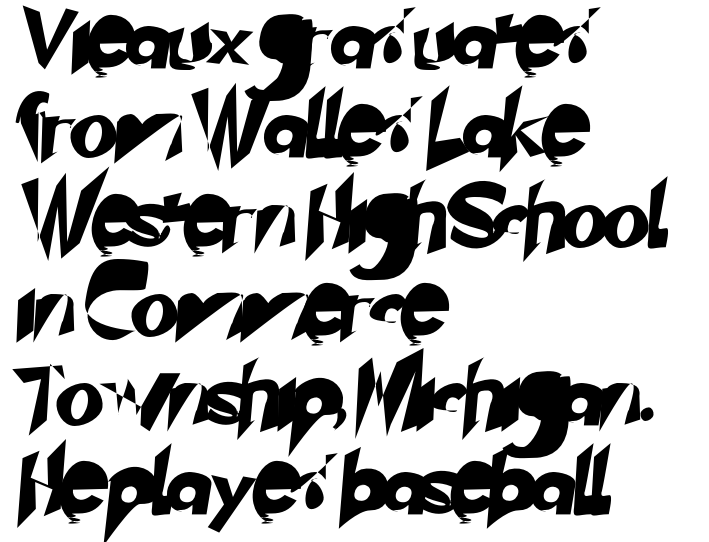
The image shows 62 px sans-serif type; set left-aligned, normal line spacing (1.44x), normal letter spacing, not underlined; low stroke contrast and a small x-height.
